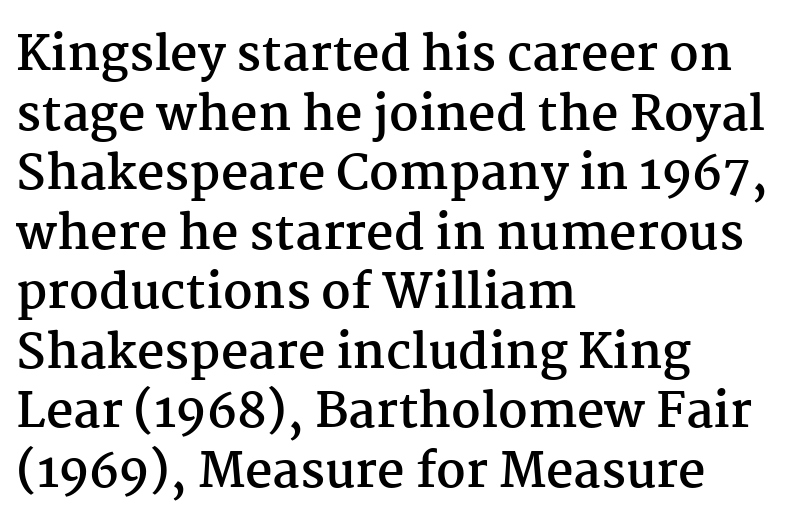
{"serif": "yes", "italic": "no", "bold": "yes", "weight": "semibold", "width": "normal", "stroke_contrast": "medium", "x_height": "medium", "monospaced": "no", "underline": "no", "align": "left", "line_spacing_ratio": 1.24, "letter_spacing": "normal", "letter_spacing_em": 0.0, "glyph_px": 48}
